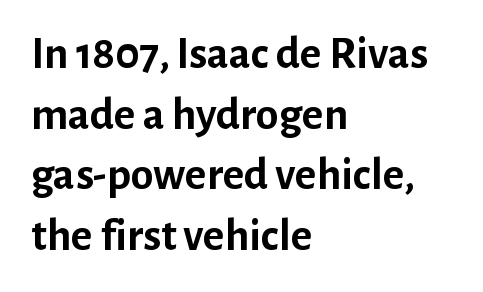
Is this a fixed-width face? No — the glyphs have proportional, varying widths. Rendered with straight, roman letterforms. Inter-character spacing is left at the font's built-in metrics. One glance says typical: line gaps are just what's usual. The foot of each line stays bare and open. What weight is shown? A full bold with thick strokes.
